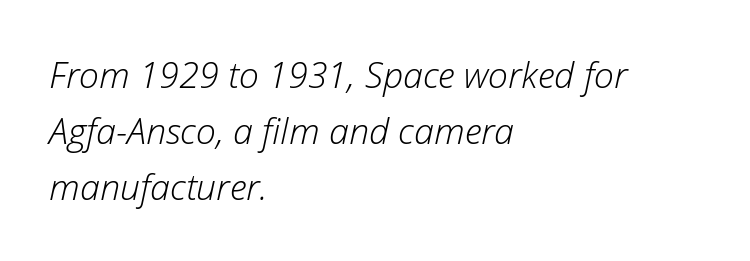
Q: Is the text bold? A: No.
Q: Is the text italic (slanted)? A: Yes, it leans right by about 12 degrees.
Q: Is the text underlined? A: No.
Q: How is the paragraph aligned? A: Left-aligned.
Q: Is the spacing between letters normal or unusually wide? A: Normal.
Q: Is the spacing between lines tight, normal or loose? A: Normal.
Q: Width (condensed, normal, or wide)? A: Normal.
Q: Stroke contrast? A: Low.
Q: x-height? A: Medium.
Q: Monospaced? A: No.
